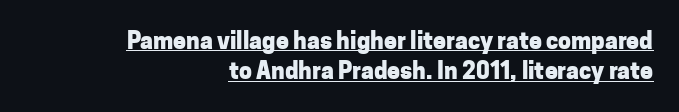
{"italic": "no", "bold": "yes", "underline": "yes", "align": "right", "line_spacing": "normal", "line_spacing_ratio": 1.32, "letter_spacing": "normal", "letter_spacing_em": 0.0, "glyph_px": 23}
